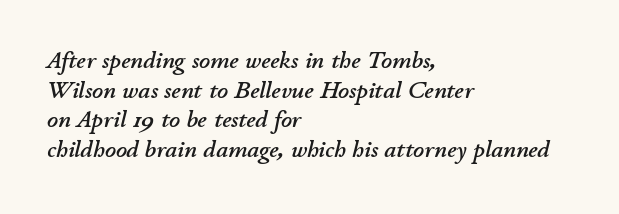
Every row of glyphs begins at an identical x-position on the left. Characters follow at the spacing the type designer built in. No word sits above an underline. The text carries the slant typical of an italic or oblique font.
